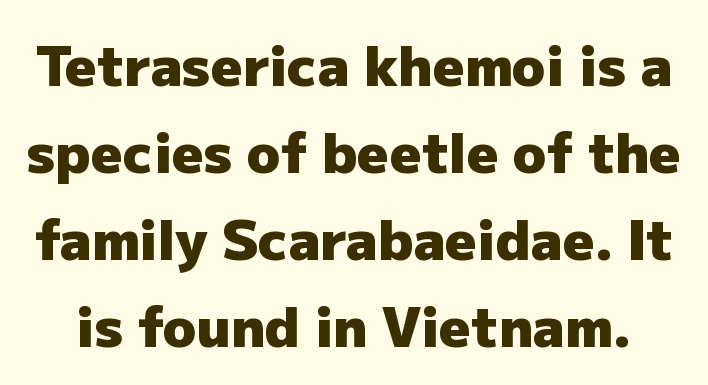
Q: Is the text bold? A: Yes.
Q: Is the text italic (slanted)? A: No, it is upright.
Q: Is the typeface a serif or a sans-serif typeface? A: Sans-serif.
Q: Is the text underlined? A: No.
Q: Is the spacing between letters normal or unusually wide? A: Normal.
Q: Is the spacing between lines tight, normal or loose? A: Normal.
Q: Width (condensed, normal, or wide)? A: Normal.
Q: Stroke contrast? A: Low.
Q: x-height? A: Medium.
Q: Monospaced? A: No.
